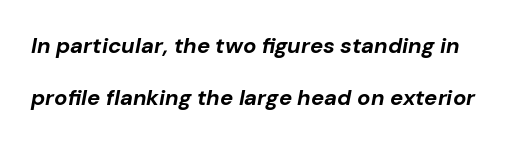
Does the weight exceed regular? Yes, all the way to bold. The passage shown leans; its letterforms are oblique. Whoever set this chose breathing room over compactness in the vertical rhythm. Spacing between characters is what you'd get straight out of the box. The baseline area is clear.
